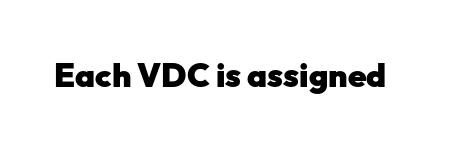
The image shows 33 px heavy sans-serif type, upright; set normal letter spacing, not underlined; low stroke contrast and a medium x-height.
